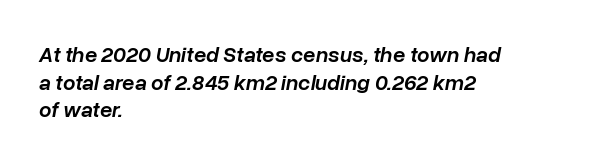
{"italic": "yes", "lean": "right", "slant_degrees": 10, "bold": "semi", "underline": "no", "align": "left", "line_spacing": "normal", "line_spacing_ratio": 1.26, "letter_spacing": "normal", "letter_spacing_em": 0.0, "glyph_px": 22}
